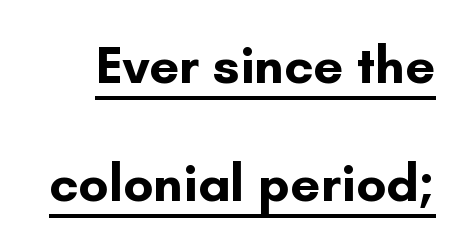
Q: Is the text bold? A: Yes.
Q: Is the text italic (slanted)? A: No, it is upright.
Q: Is the typeface a serif or a sans-serif typeface? A: Sans-serif.
Q: Is the text underlined? A: Yes.
Q: Is the spacing between letters normal or unusually wide? A: Normal.
Q: Is the spacing between lines tight, normal or loose? A: Loose.
Q: Width (condensed, normal, or wide)? A: Normal.
Q: Stroke contrast? A: Low.
Q: x-height? A: Small.
Q: Monospaced? A: No.
